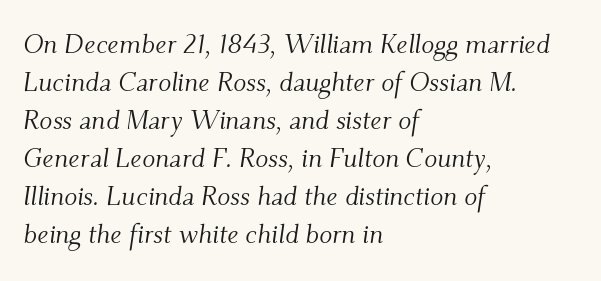
{"italic": "yes", "lean": "right", "slant_degrees": 9, "bold": "no", "underline": "no", "align": "left", "line_spacing": "normal", "line_spacing_ratio": 1.41, "letter_spacing": "normal", "letter_spacing_em": 0.0, "glyph_px": 27}
